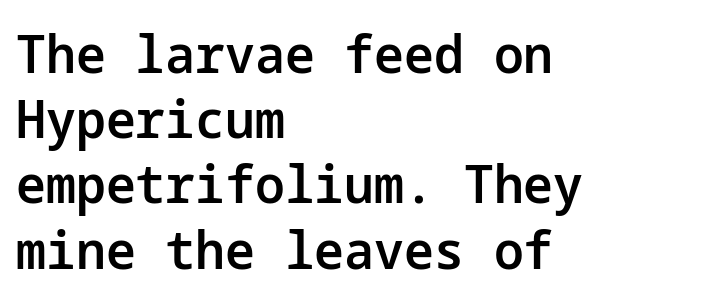
{"serif": "no", "italic": "no", "bold": "semi", "weight": "semibold", "width": "normal", "stroke_contrast": "low", "x_height": "medium", "underline": "no", "align": "left", "line_spacing_ratio": 1.23, "letter_spacing": "normal", "letter_spacing_em": 0.0, "glyph_px": 53}
